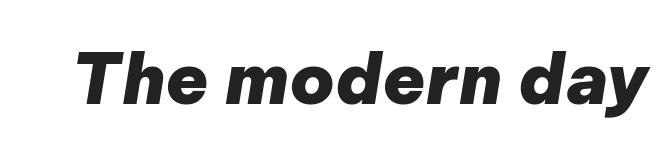
No word sits above an underline. Looks like regular typesetting: each glyph gets only the width it needs. A dark, heavy texture on the line: the type is bold. No extra tracking has been applied to these lines.
